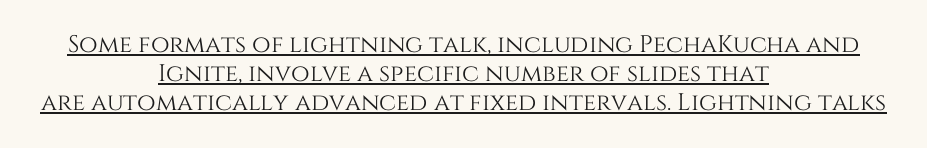
What decoration does the sample have? An underline. The rendering keeps characters at their native spacing. Ordinary non-slanted type is in use. Caption: multi-line text, centered on the measure.
